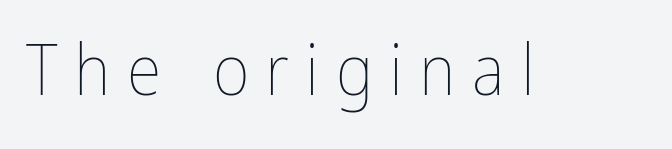
Stems here are at most as thick as an everyday book face. Unmarked baselines from the first word to the last. Style check: upright. The passage shown has open, widely tracked lettering throughout. Spacing verdict: proportional, widths tailored to each character.
